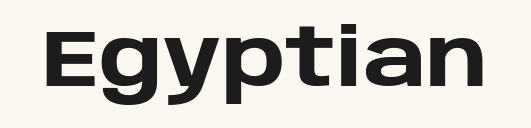
The image shows 80 px heavy sans-serif type, upright; set normal letter spacing, not underlined; low stroke contrast and a large x-height.
